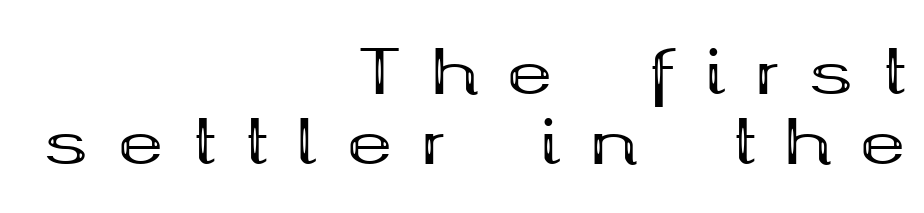
Q: Is the text bold? A: Yes.
Q: Is the text italic (slanted)? A: No, it is upright.
Q: Is the typeface a serif or a sans-serif typeface? A: Serif.
Q: Is the text underlined? A: No.
Q: How is the paragraph aligned? A: Right-aligned.
Q: Is the spacing between letters normal or unusually wide? A: Unusually wide.
Q: Is the spacing between lines tight, normal or loose? A: Tight.
Q: Width (condensed, normal, or wide)? A: Wide.
Q: Stroke contrast? A: Medium.
Q: x-height? A: Medium.
Q: Monospaced? A: No.
